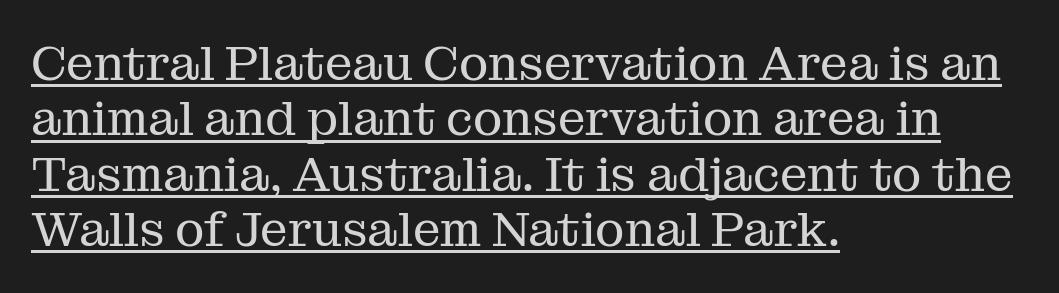
All the whitespace from short lines collects on the right. Emphasis is given by a line drawn under the lettering. Posture: vertical. No letter is thick-stroked: the sample isn't bold. Words appear dense and cohesive because spacing is normal. Regarding serifs, this sample has them.
